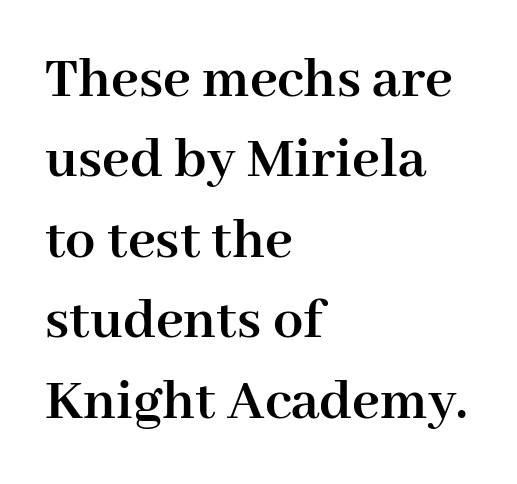
The image shows 60 px semibold serif type, upright; set left-aligned, normal line spacing (1.34x), normal letter spacing, not underlined; high stroke contrast and a medium x-height.
